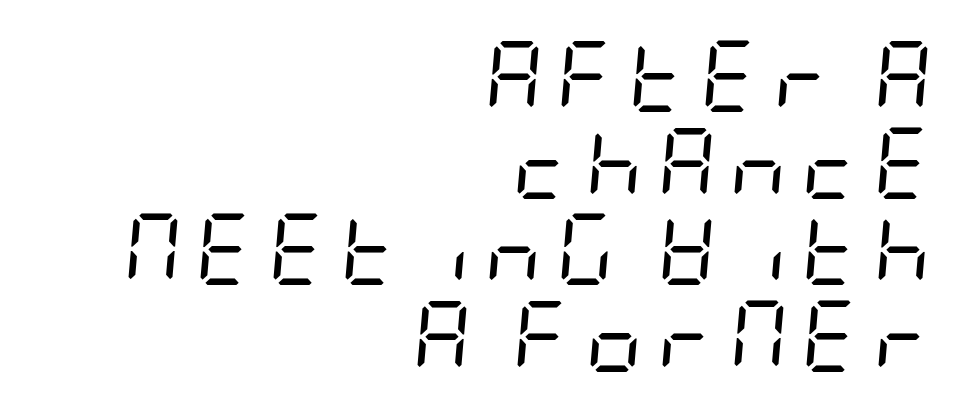
The image shows 71 px regular-weight, condensed type, italic (leaning right); set right-aligned, line spacing 1.22x, unusually wide letter spacing (+0.2 em), not underlined; low stroke contrast and a large x-height.
